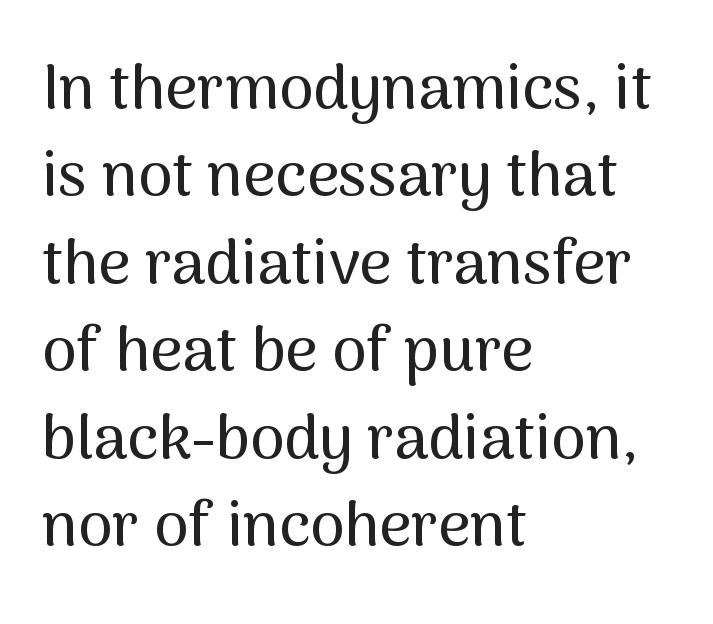
The space directly below the letters is spotless. The compositor pushed each line to the left boundary. The rendering uses natural spacing where letterforms have individual widths. Type style note: lacks serifs. The vertical gap from one line to the next is medium.
